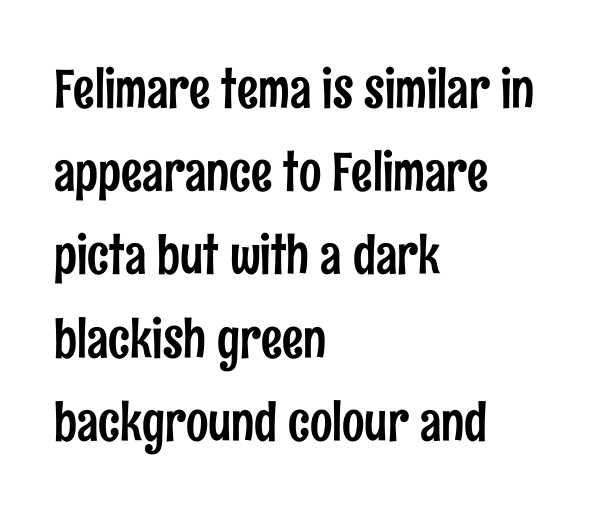
The text was rendered using a sans face with plain stroke endings. Reading down the column, the eye jumps a familiar distance to each next line. One-word summary of the alignment: left. Think of a printed novel: that variable character pitch is what you see here. Check the space under the baseline: it is left empty. The type is set solid horizontally, with unmodified tracking.
